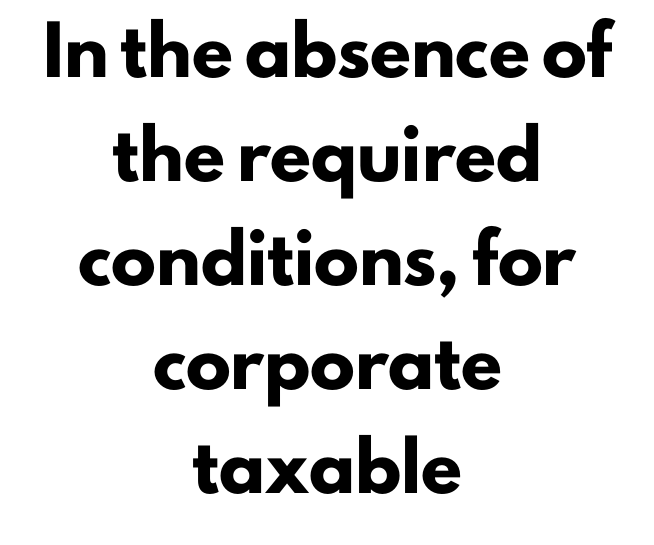
Q: Is the text bold? A: Yes.
Q: Is the text italic (slanted)? A: No, it is upright.
Q: Is the typeface a serif or a sans-serif typeface? A: Sans-serif.
Q: Is the text underlined? A: No.
Q: How is the paragraph aligned? A: Centered.
Q: Is the spacing between letters normal or unusually wide? A: Normal.
Q: Is the spacing between lines tight, normal or loose? A: Loose.
Q: Width (condensed, normal, or wide)? A: Normal.
Q: Stroke contrast? A: Low.
Q: x-height? A: Small.
Q: Monospaced? A: No.
